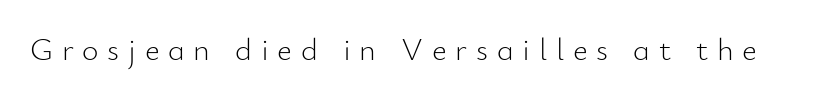
{"serif": "no", "italic": "no", "bold": "no", "weight": "light", "width": "normal", "stroke_contrast": "low", "x_height": "small", "monospaced": "no", "underline": "no", "letter_spacing": "wide", "letter_spacing_em": 0.27, "glyph_px": 32}
